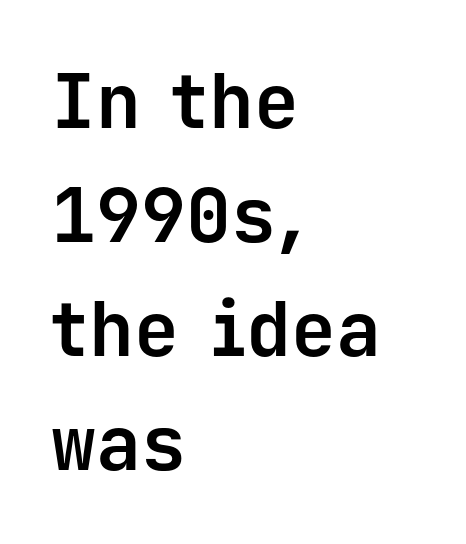
The strip under each line holds only bare page. Observe the ordinary spacing: letters are neighbours, not strangers. All the whitespace from short lines collects on the right. The letters carry no serifs — their stems end cleanly without finishing strokes. Spacing verdict: monospaced, one width for all characters. This is roman type, the default non-slanted kind.
